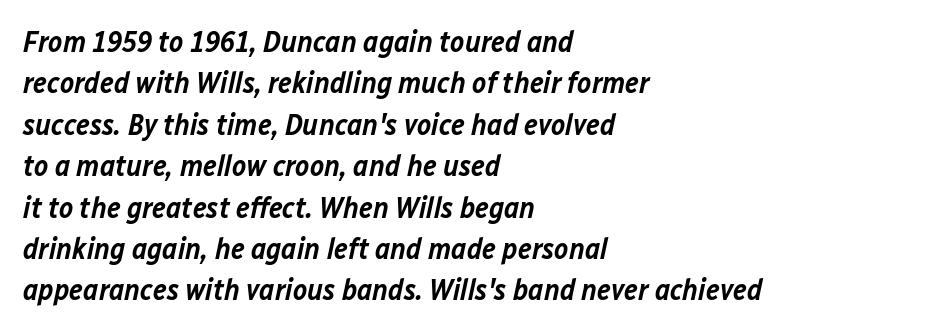
The image shows 30 px semibold type, italic (leaning right); set left-aligned, normal line spacing (1.38x), normal letter spacing, not underlined; low stroke contrast and a medium x-height.
